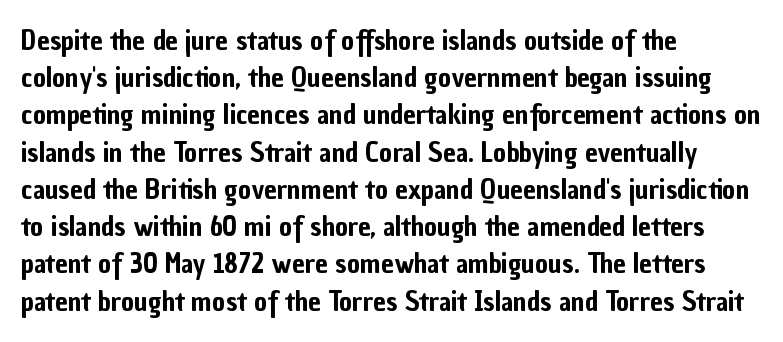
Q: Is the text italic (slanted)? A: No, it is upright.
Q: Is the typeface a serif or a sans-serif typeface? A: Sans-serif.
Q: Is the text underlined? A: No.
Q: How is the paragraph aligned? A: Left-aligned.
Q: Is the spacing between letters normal or unusually wide? A: Normal.
Q: Is the spacing between lines tight, normal or loose? A: Normal.
Q: Width (condensed, normal, or wide)? A: Condensed.
Q: Stroke contrast? A: Low.
Q: x-height? A: Medium.
Q: Monospaced? A: No.
